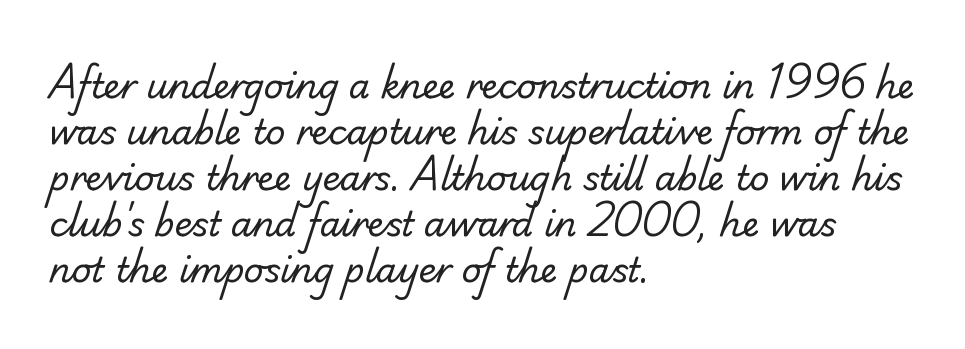
Q: Is the text bold? A: No.
Q: Is the typeface a serif or a sans-serif typeface? A: Sans-serif.
Q: Is the text underlined? A: No.
Q: How is the paragraph aligned? A: Left-aligned.
Q: Is the spacing between letters normal or unusually wide? A: Normal.
Q: Is the spacing between lines tight, normal or loose? A: Normal.
Q: Width (condensed, normal, or wide)? A: Normal.
Q: Stroke contrast? A: Low.
Q: x-height? A: Small.
Q: Monospaced? A: No.
